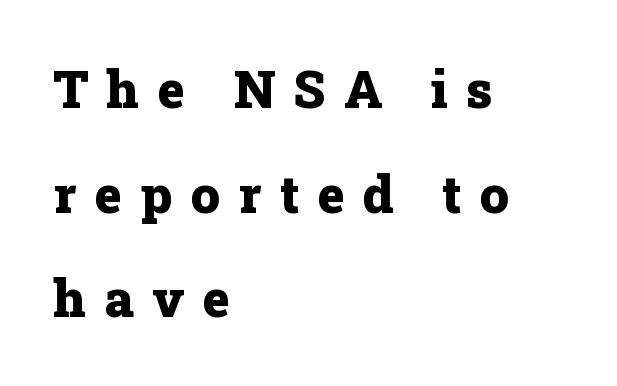
{"serif": "yes", "italic": "no", "bold": "yes", "weight": "heavy", "width": "normal", "stroke_contrast": "low", "x_height": "medium", "monospaced": "no", "underline": "no", "align": "left", "line_spacing": "loose", "line_spacing_ratio": 2.01, "letter_spacing": "wide", "letter_spacing_em": 0.35, "glyph_px": 52}
